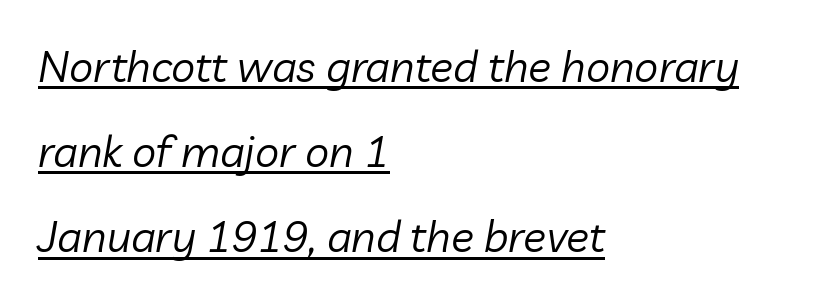
{"italic": "yes", "lean": "right", "slant_degrees": 10, "bold": "no", "weight": "regular", "width": "normal", "stroke_contrast": "low", "x_height": "medium", "monospaced": "no", "underline": "yes", "align": "left", "line_spacing": "loose", "line_spacing_ratio": 1.98, "letter_spacing": "normal", "letter_spacing_em": 0.0, "glyph_px": 43}
